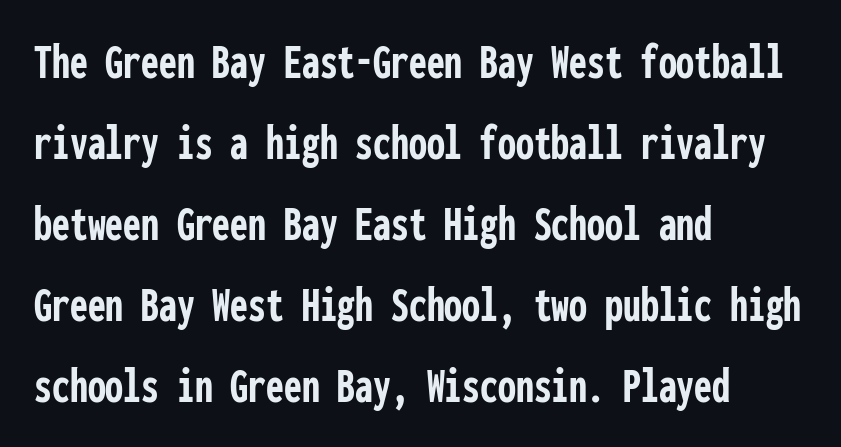
Do the characters align in a grid? Yes, the font is monospaced. The passage is arranged the way most books set body copy — flush left. Type style note: lacks serifs. The baseline area is clear.
